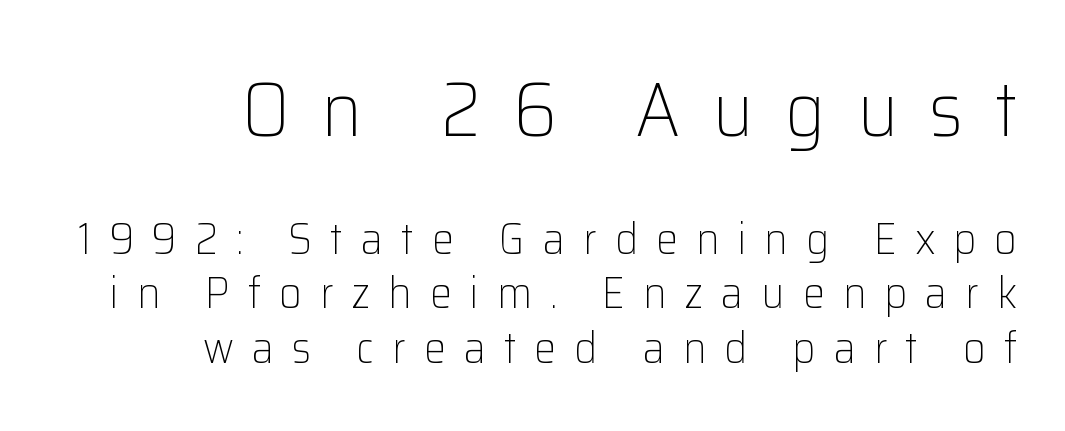
Q: Is the text bold? A: No.
Q: Is the text italic (slanted)? A: No, it is upright.
Q: Is the typeface a serif or a sans-serif typeface? A: Sans-serif.
Q: Is the text underlined? A: No.
Q: How is the paragraph aligned? A: Right-aligned.
Q: Is the spacing between letters normal or unusually wide? A: Unusually wide.
Q: Which block of text is set in a larger size, the first (top) or the second (bottom)? A: The first (top) one.
Q: Width (condensed, normal, or wide)? A: Normal.
Q: Stroke contrast? A: Low.
Q: x-height? A: Medium.
Q: Monospaced? A: No.
